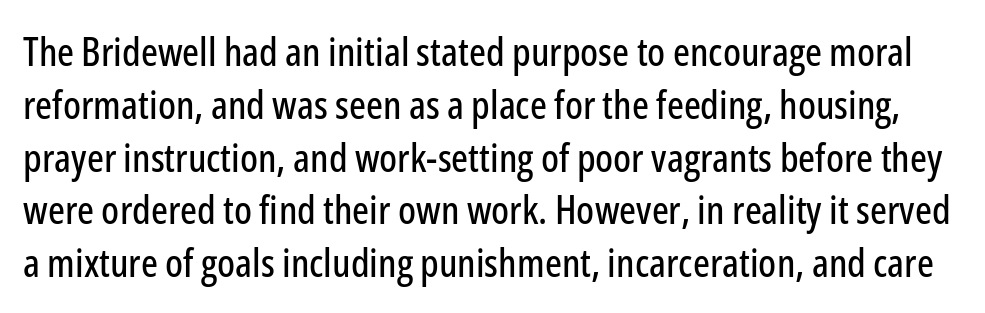
These lines are rendered in a variable-pitch font. Nobody touched the tracking dial on this one. The designer went with a sans here, leaving each stem footless. Every stem runs plumb, perpendicular to the baseline. Quick note: underline off.
